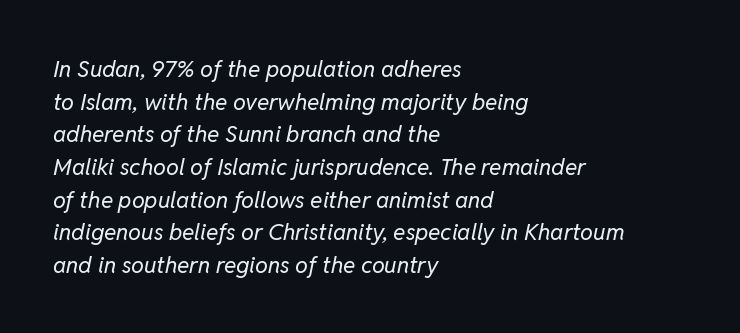
Q: Is the text bold? A: No.
Q: Is the text italic (slanted)? A: Yes, it leans right by about 11 degrees.
Q: Is the text underlined? A: No.
Q: How is the paragraph aligned? A: Left-aligned.
Q: Is the spacing between letters normal or unusually wide? A: Normal.
Q: Is the spacing between lines tight, normal or loose? A: Normal.
